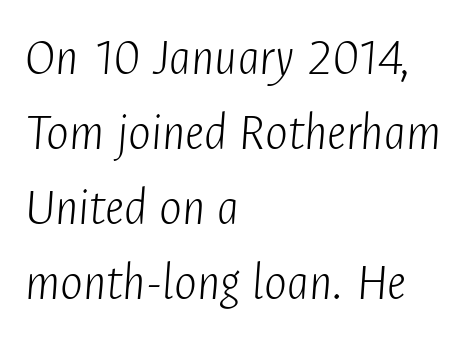
This sample has the flowing, uneven cadence of proportional lettering. The rows are spaced the way most documents space them. Italic: yes, the glyphs are oblique. The zone under the glyphs is completely vacant. Line beginnings align vertically; line endings do not. Here the glyphs are tracked normally, forming tight word shapes.
